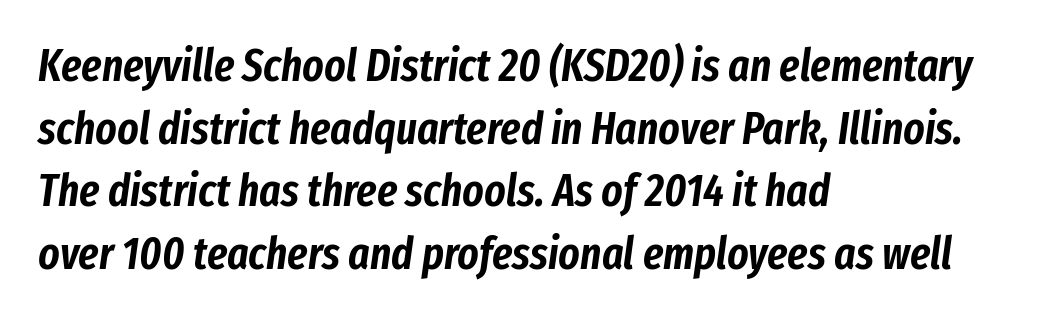
The image shows 45 px condensed type, italic (leaning right); set left-aligned, normal line spacing (1.39x), normal letter spacing, not underlined; low stroke contrast and a medium x-height.
